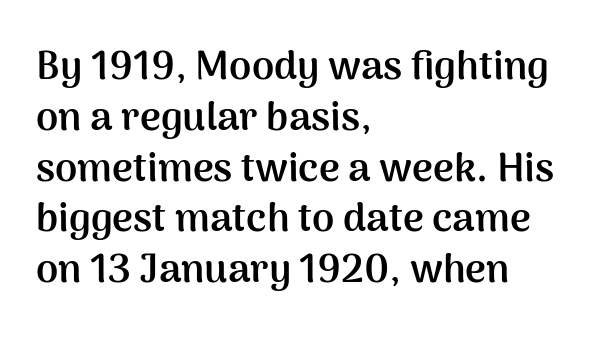
The paragraph shown leans on its left margin. Proportional: the letters do not fall into vertical columns. Check where the strokes stop: nothing finishes them off — pure sans. The space beneath each line is pristine and unruled. This block has exactly the height ordinary leading produces. A roman cut, with each character standing at attention.
